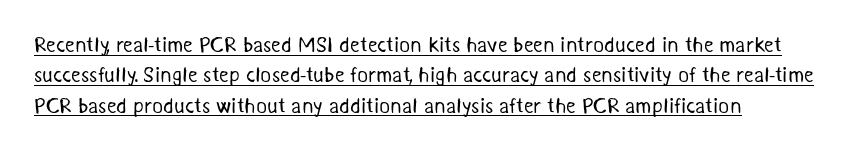
{"bold": "no", "underline": "yes", "line_spacing": "normal", "line_spacing_ratio": 1.45, "letter_spacing": "normal", "letter_spacing_em": 0.0, "glyph_px": 21}
